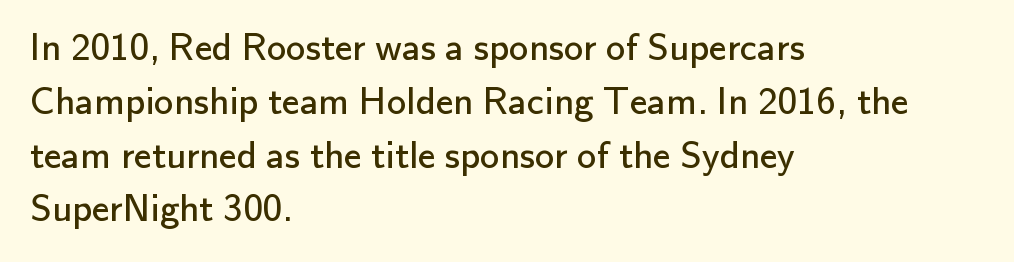
Q: Is the text bold? A: No.
Q: Is the text italic (slanted)? A: No, it is upright.
Q: Is the typeface a serif or a sans-serif typeface? A: Sans-serif.
Q: Is the text underlined? A: No.
Q: How is the paragraph aligned? A: Left-aligned.
Q: Is the spacing between letters normal or unusually wide? A: Normal.
Q: Is the spacing between lines tight, normal or loose? A: Normal.
Q: Width (condensed, normal, or wide)? A: Normal.
Q: Stroke contrast? A: Low.
Q: x-height? A: Small.
Q: Monospaced? A: No.
